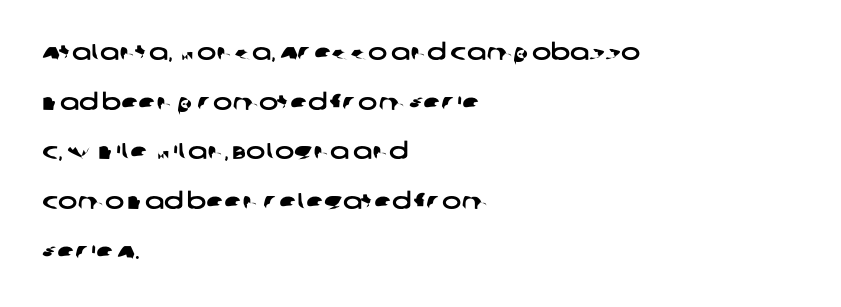
Q: Is the text underlined? A: No.
Q: How is the paragraph aligned? A: Left-aligned.
Q: Is the spacing between letters normal or unusually wide? A: Normal.
Q: Is the spacing between lines tight, normal or loose? A: Loose.
